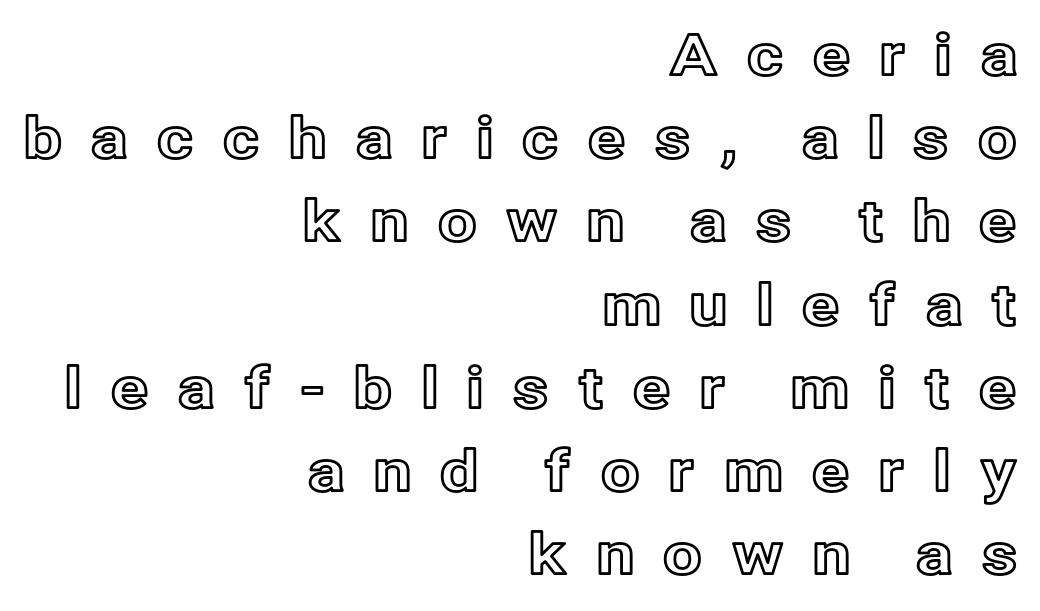
The image shows 57 px text type, upright; set right-aligned, normal line spacing (1.46x), unusually wide letter spacing (+0.48 em), not underlined; a medium x-height.
